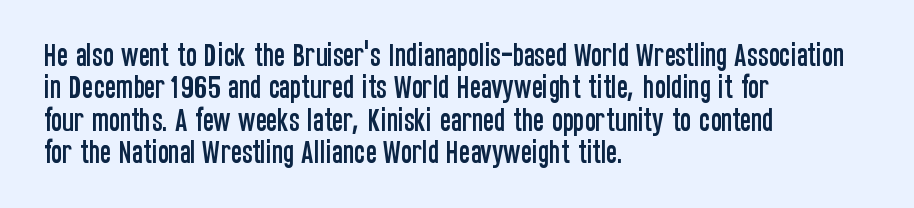
The image shows 26 px text type, upright; set left-aligned, normal line spacing (1.25x), normal letter spacing, not underlined.
